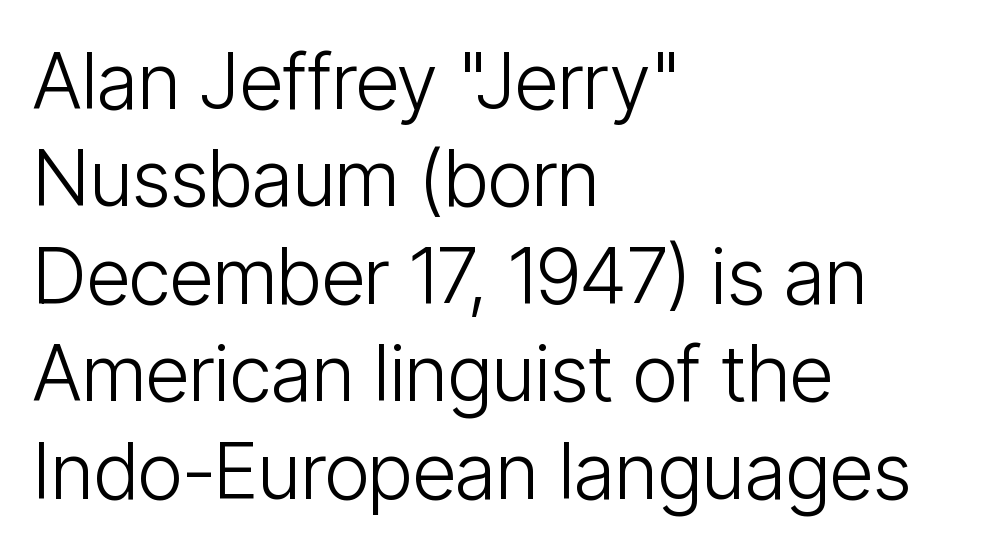
Summary of vertical rhythm: regular, with standard interline spacing. Does the copy run flush right? No — it runs flush left. Tracking here is standard; glyphs follow each other at the usual distance. Font category for this specimen: sans-serif.
